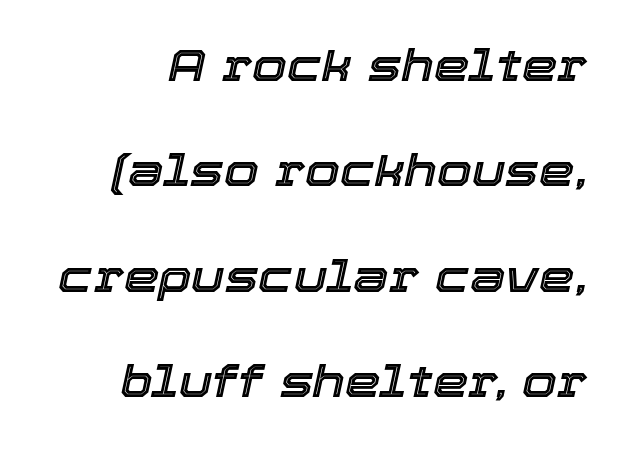
The image shows 45 px text type, italic (leaning right); set loose line spacing (2.34x), normal letter spacing, not underlined; a medium x-height.
